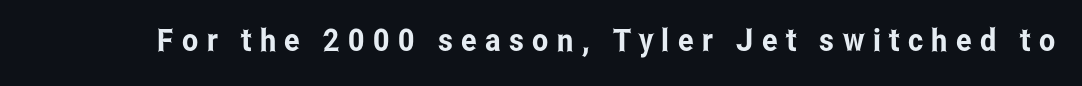
{"serif": "no", "italic": "no", "width": "condensed", "stroke_contrast": "low", "x_height": "medium", "monospaced": "no", "underline": "no", "letter_spacing": "wide", "letter_spacing_em": 0.27, "glyph_px": 31}
